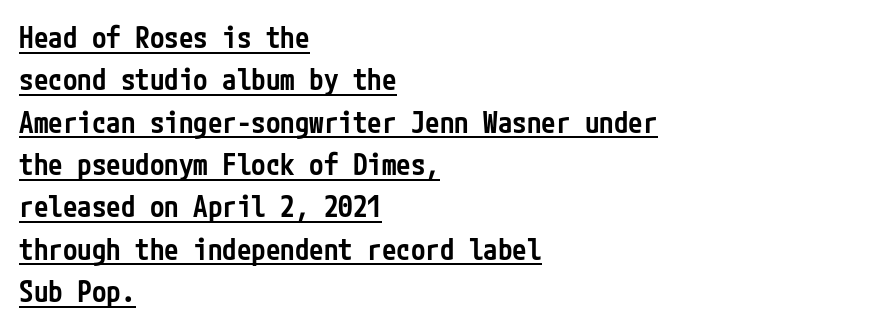
{"serif": "no", "italic": "no", "bold": "semi", "weight": "semibold", "width": "condensed", "stroke_contrast": "low", "x_height": "medium", "underline": "yes", "align": "left", "line_spacing": "normal", "line_spacing_ratio": 1.46, "letter_spacing": "normal", "letter_spacing_em": 0.0, "glyph_px": 29}
